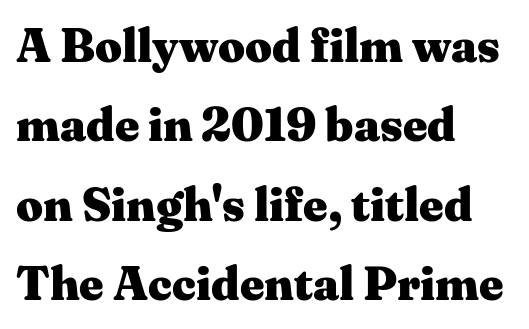
Q: Is the text bold? A: Yes.
Q: Is the text italic (slanted)? A: No, it is upright.
Q: Is the typeface a serif or a sans-serif typeface? A: Serif.
Q: Is the text underlined? A: No.
Q: How is the paragraph aligned? A: Left-aligned.
Q: Is the spacing between letters normal or unusually wide? A: Normal.
Q: Is the spacing between lines tight, normal or loose? A: Normal.
Q: Width (condensed, normal, or wide)? A: Wide.
Q: Stroke contrast? A: Medium.
Q: x-height? A: Medium.
Q: Monospaced? A: No.
